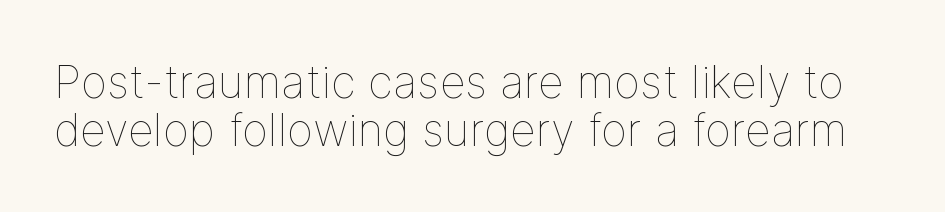
The image shows 45 px thin type, upright; set tight line spacing (1.07x), normal letter spacing, not underlined; low stroke contrast and a medium x-height.
